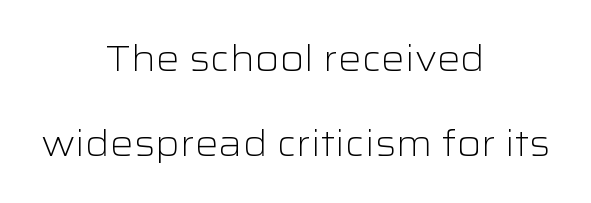
Q: Is the text bold? A: No.
Q: Is the text italic (slanted)? A: No, it is upright.
Q: Is the typeface a serif or a sans-serif typeface? A: Sans-serif.
Q: Is the text underlined? A: No.
Q: How is the paragraph aligned? A: Centered.
Q: Is the spacing between letters normal or unusually wide? A: Normal.
Q: Is the spacing between lines tight, normal or loose? A: Loose.
Q: Width (condensed, normal, or wide)? A: Wide.
Q: Stroke contrast? A: Low.
Q: x-height? A: Medium.
Q: Monospaced? A: No.
